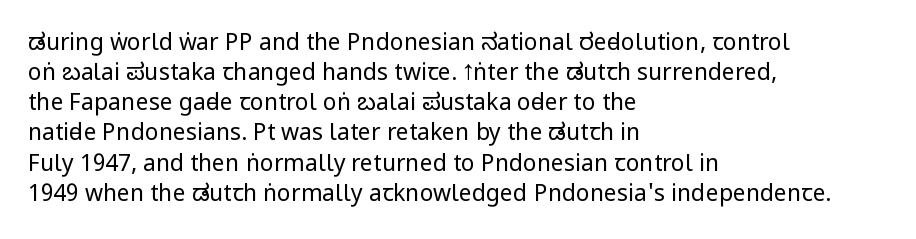
{"italic": "no", "bold": "no", "underline": "no", "align": "left", "line_spacing": "normal", "line_spacing_ratio": 1.31, "letter_spacing": "normal", "letter_spacing_em": 0.0, "glyph_px": 23}
